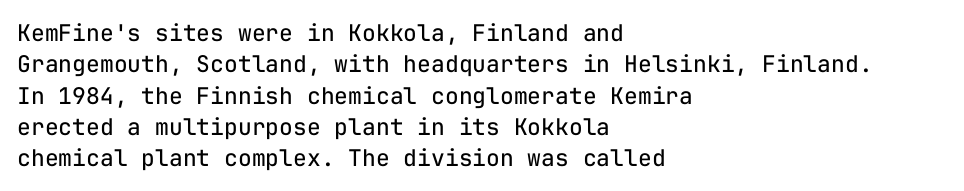
The image shows 23 px text type, upright; set left-aligned, normal line spacing (1.36x), normal letter spacing, not underlined.
